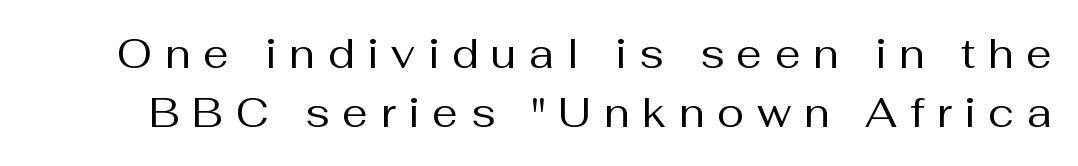
You can tell it's not italic because the verticals are truly vertical. This sample keeps an unexceptional amount of space between lines. The letters advance in unequal steps, a hallmark of proportional type. Weight class: somewhere from thin through regular. In terms of letterform style, serifs are entirely absent. Unmarked baselines from the first word to the last.
